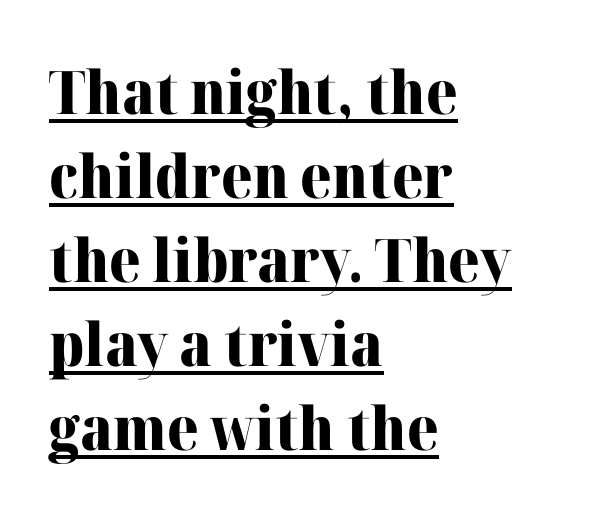
{"serif": "yes", "italic": "no", "bold": "yes", "weight": "heavy", "width": "normal", "stroke_contrast": "high", "x_height": "medium", "monospaced": "no", "underline": "yes", "align": "left", "line_spacing": "normal", "line_spacing_ratio": 1.4, "letter_spacing": "normal", "letter_spacing_em": 0.0, "glyph_px": 60}
